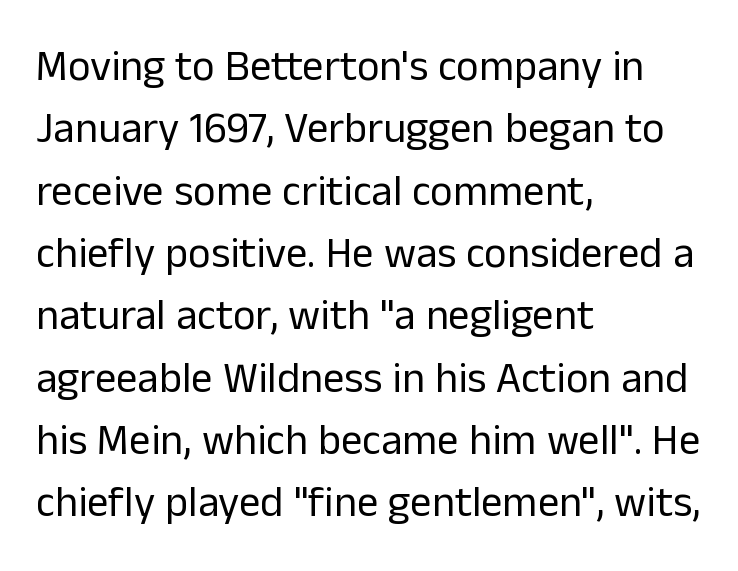
The image shows 43 px regular-weight sans-serif type, upright; set left-aligned, normal line spacing (1.45x), normal letter spacing, not underlined; low stroke contrast and a medium x-height.
